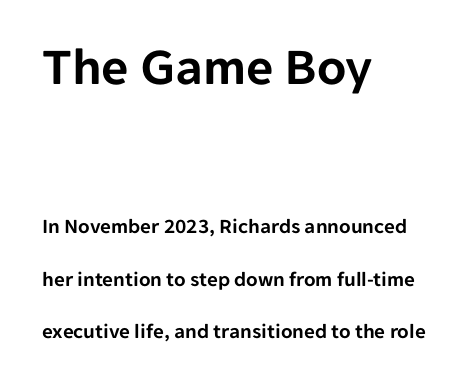
The image shows 53 px sans-serif type, upright; set left-aligned, loose line spacing (2.49x), normal letter spacing, not underlined; the first (top) block is 2.52x larger; low stroke contrast and a medium x-height.
